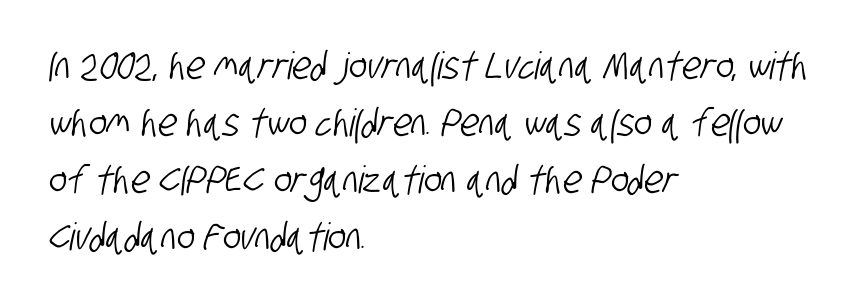
The image shows 38 px condensed sans-serif type; set left-aligned, normal line spacing (1.5x), normal letter spacing, not underlined; low stroke contrast and a large x-height.
